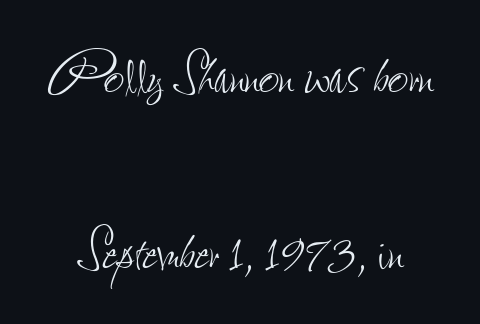
The image shows 72 px thin, condensed type; set loose line spacing (2.44x), normal letter spacing, not underlined; low stroke contrast and a small x-height.
